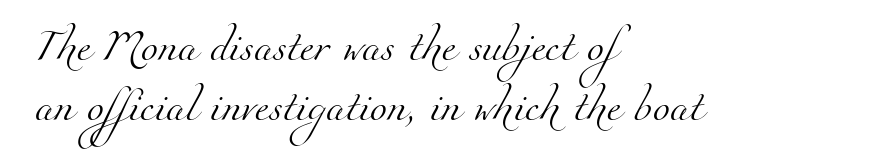
Compared with a centered layout, this one pins lines to the left instead. Weight: not bold — regular or lighter. Bare-footed words on every line. Reading down the column, the eye jumps a long way to each next line. Glyph-to-glyph distance matches everyday printed text. Serifs: yes, visible at the terminals of the letterforms.
